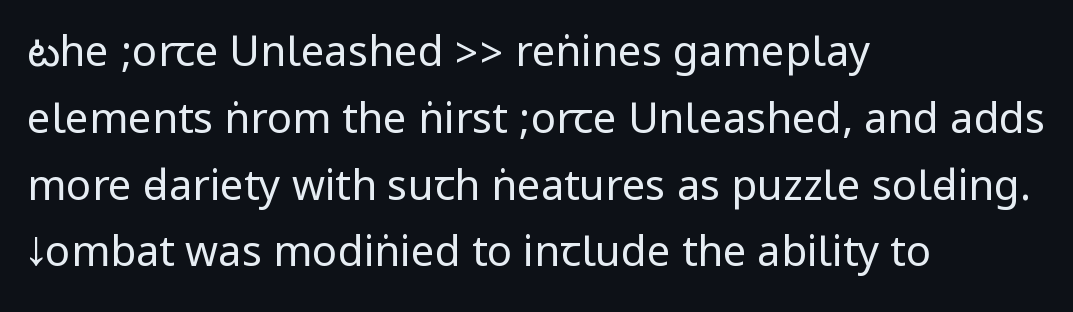
The image shows 42 px regular-weight, condensed sans-serif type, upright; set left-aligned, normal line spacing (1.59x), normal letter spacing, not underlined; low stroke contrast.
